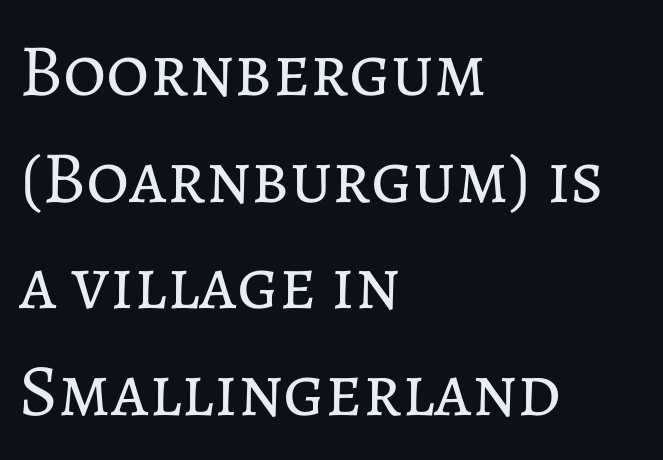
{"italic": "no", "bold": "no", "weight": "regular", "width": "normal", "stroke_contrast": "low", "x_height": "medium", "monospaced": "no", "underline": "no", "align": "left", "line_spacing": "normal", "line_spacing_ratio": 1.44, "letter_spacing": "normal", "letter_spacing_em": 0.0, "glyph_px": 74}
